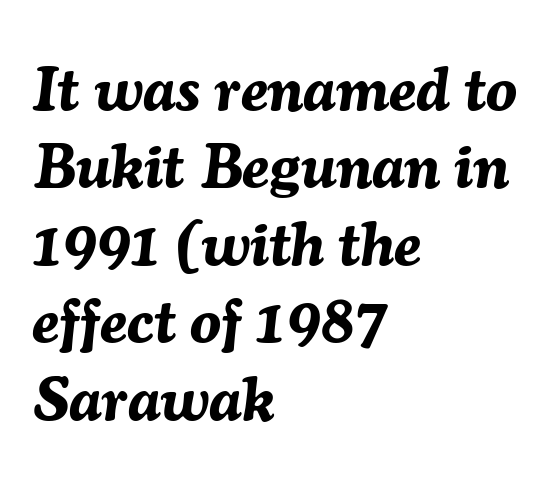
Q: Is the text bold? A: Yes.
Q: Is the text italic (slanted)? A: Yes, it leans right by about 7 degrees.
Q: Is the text underlined? A: No.
Q: How is the paragraph aligned? A: Left-aligned.
Q: Is the spacing between letters normal or unusually wide? A: Normal.
Q: Is the spacing between lines tight, normal or loose? A: Normal.
Q: Width (condensed, normal, or wide)? A: Normal.
Q: Stroke contrast? A: Medium.
Q: x-height? A: Medium.
Q: Monospaced? A: No.
